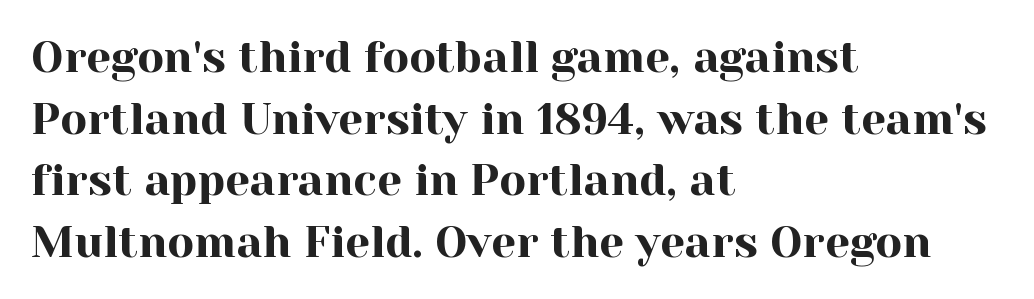
The image shows 44 px serif type, upright; set left-aligned, normal line spacing (1.4x), normal letter spacing, not underlined; a medium x-height.
